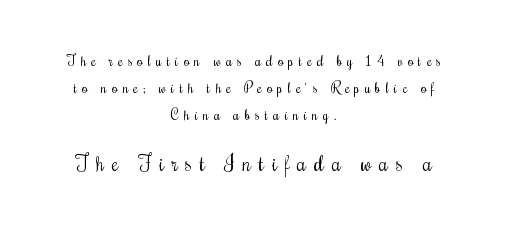
Any mark beneath the type? The region is blank. Someone cranked the tracking dial way up on this one. Rows of type keep a wide berth in the vertical direction. Is this a heavy cut? Hardly; it is regular or lighter. Whoever set this made the second block the dominant, larger element.
